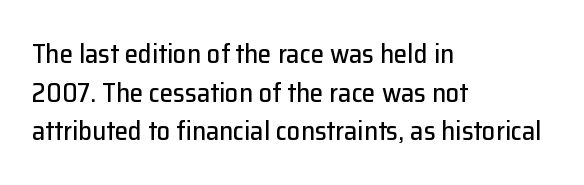
Tracking value appears to be zero — textbook default spacing. The font's upright variant was chosen for this text. Alignment: flush left. Rows of type keep a routine distance in the vertical direction. This rendering features lettering with no underline.
